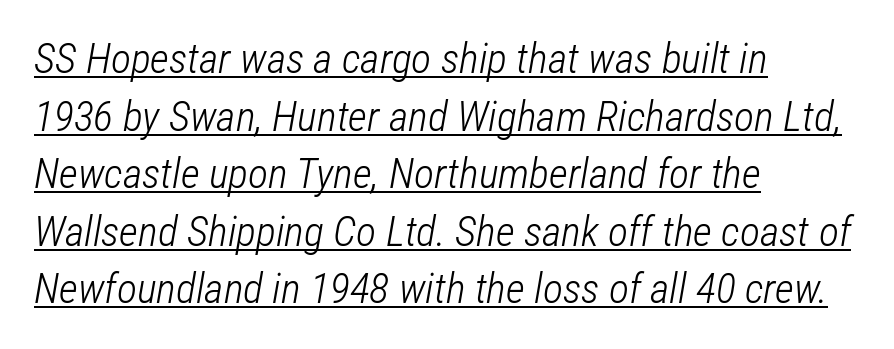
{"italic": "yes", "lean": "right", "slant_degrees": 12, "bold": "no", "weight": "light", "width": "condensed", "stroke_contrast": "low", "x_height": "medium", "monospaced": "no", "underline": "yes", "align": "left", "line_spacing": "normal", "line_spacing_ratio": 1.37, "letter_spacing": "normal", "letter_spacing_em": 0.0, "glyph_px": 42}
